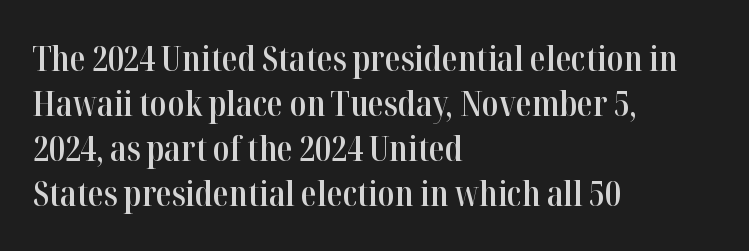
Does the type have serifs? Yes, each stem ends in a small foot. Each word holds together tightly as a unit, with standard inter-letter gaps. Just letters on the line, the space beneath them empty. The letters advance in unequal steps, a hallmark of proportional type.
